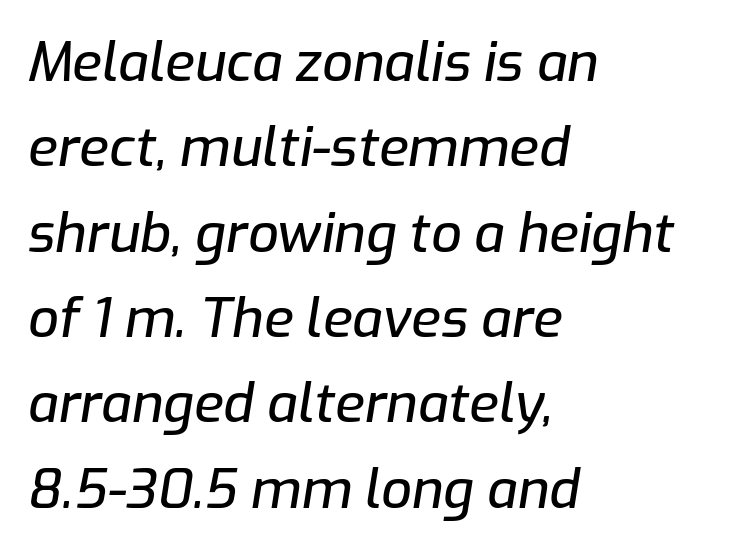
The foot of each line stays bare and open. The lines are quadded left. The line-height multiplier appears to be the usual default. An italicized treatment has been applied to the whole sample. Think of a printed novel: that variable character pitch is what you see here.
